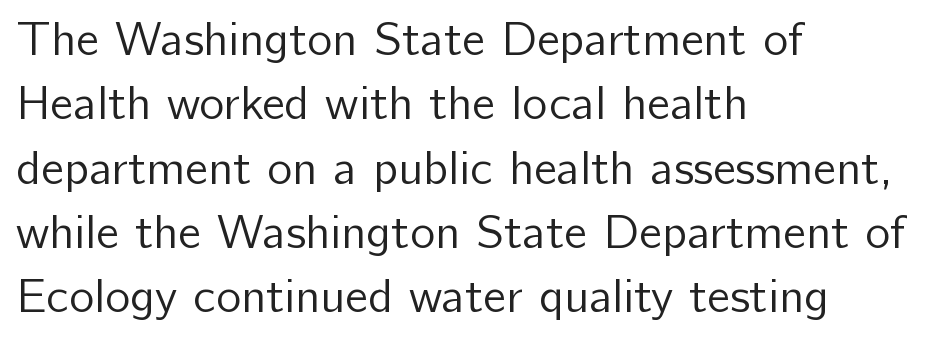
Has an underline been added? It has not. The cut favours lightness, reaching ordinary text weight at its darkest. Each letter keeps its own natural width here, so spacing adapts to shape. Baseline-to-baseline distance is the conventional proportion of letter height. The passage shown has conventional tracking throughout.
